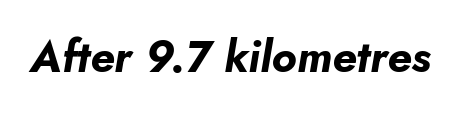
Q: Is the text bold? A: Yes.
Q: Is the text italic (slanted)? A: Yes, it leans right by about 5 degrees.
Q: Is the text underlined? A: No.
Q: Is the spacing between letters normal or unusually wide? A: Normal.
Q: Width (condensed, normal, or wide)? A: Normal.
Q: Stroke contrast? A: Low.
Q: x-height? A: Small.
Q: Monospaced? A: No.
